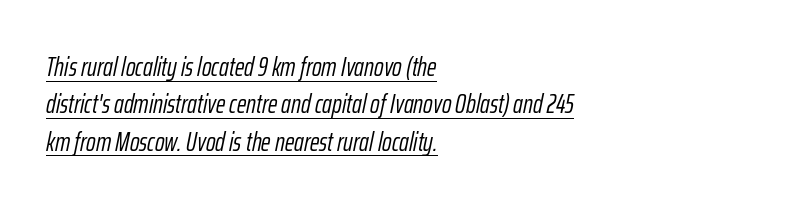
Q: Is the text bold? A: No.
Q: Is the text italic (slanted)? A: Yes, it leans right by about 12 degrees.
Q: Is the text underlined? A: Yes.
Q: How is the paragraph aligned? A: Left-aligned.
Q: Is the spacing between letters normal or unusually wide? A: Normal.
Q: Is the spacing between lines tight, normal or loose? A: Normal.
